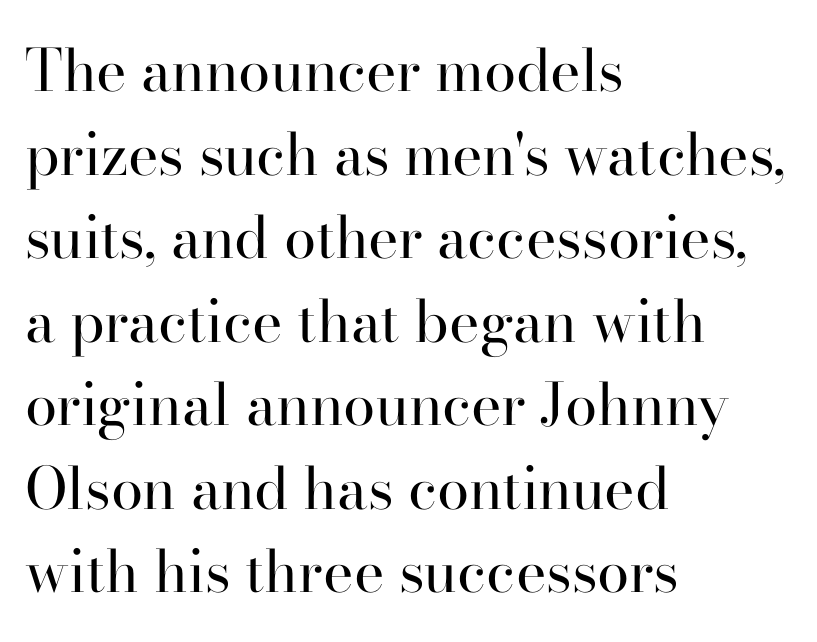
The image shows 58 px regular-weight serif type, upright; set left-aligned, normal line spacing (1.44x), normal letter spacing, not underlined; high stroke contrast and a small x-height.
